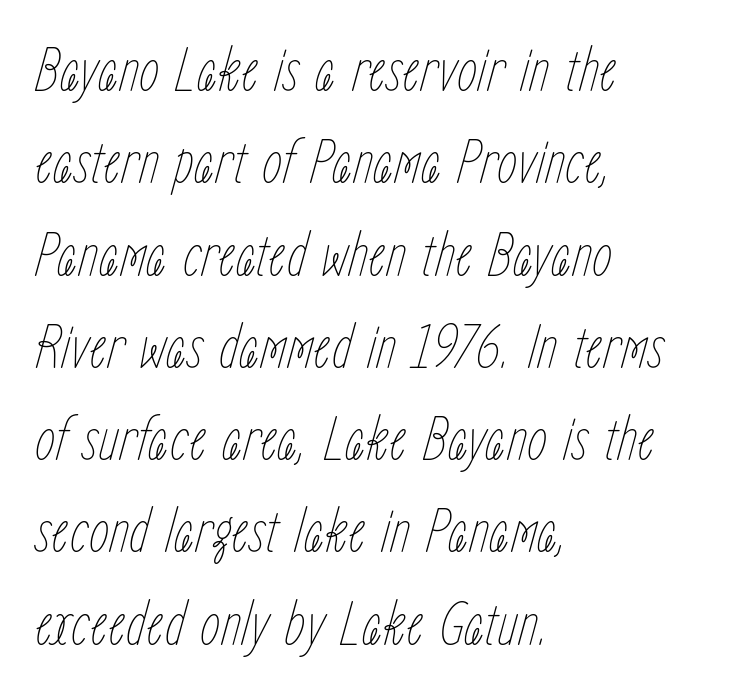
Horizontally, the lines are justified to the leading edge only. The rendering uses natural spacing where letterforms have individual widths. The face looks like a standard text weight, possibly lighter. The strip under each line holds only bare page. Reading down the column, the eye jumps a familiar distance to each next line.
